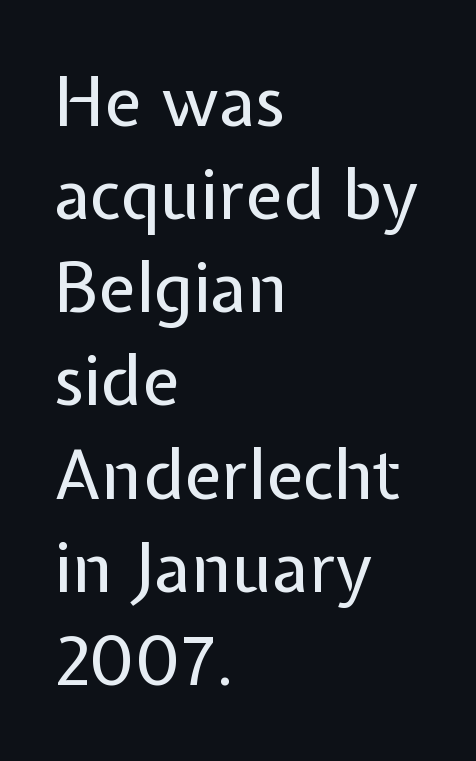
Regular leading. Characters remain perfectly vertical along every line. Where is the straight margin? On the left. Standard letterfit; no display-style spreading of the glyphs.
